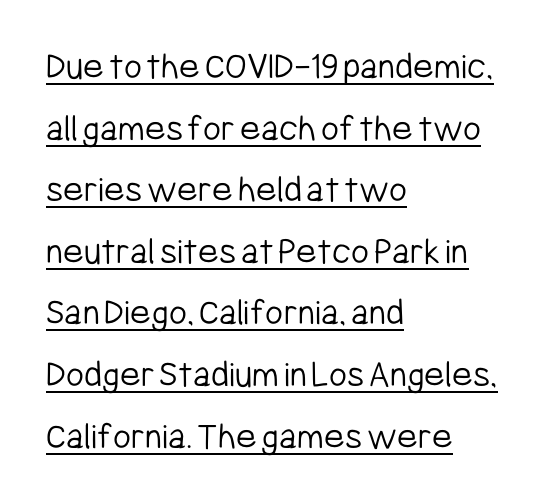
The image shows 39 px light, condensed sans-serif type, upright; set left-aligned, normal line spacing (1.58x), normal letter spacing, underlined; low stroke contrast and a medium x-height.
